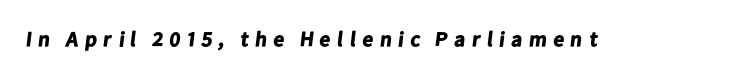
Q: Is the text bold? A: Yes.
Q: Is the text underlined? A: No.
Q: Is the spacing between letters normal or unusually wide? A: Unusually wide.
